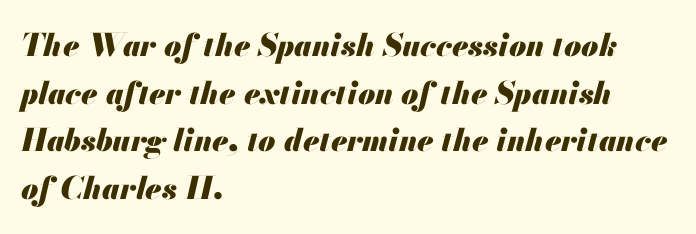
Which margin do the lines hug? The left one — the right edge is uneven. Baseline-to-baseline distance is the conventional proportion of letter height. There's an unmistakable incline to the writing here. The glyphs have the mass of a bold cut. Check under the words: just untouched page.
